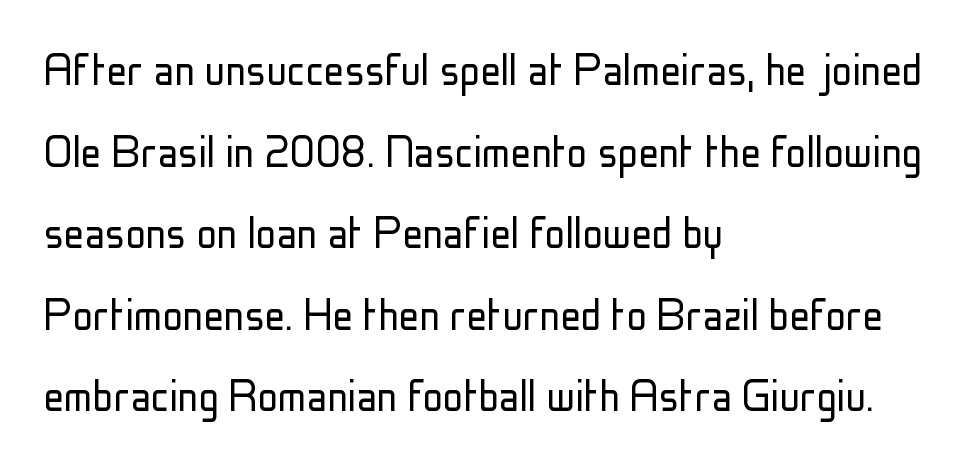
{"serif": "no", "italic": "no", "bold": "no", "weight": "light", "width": "condensed", "stroke_contrast": "low", "x_height": "medium", "monospaced": "no", "underline": "no", "align": "left", "line_spacing": "normal", "line_spacing_ratio": 1.6, "letter_spacing": "normal", "letter_spacing_em": 0.0, "glyph_px": 51}
